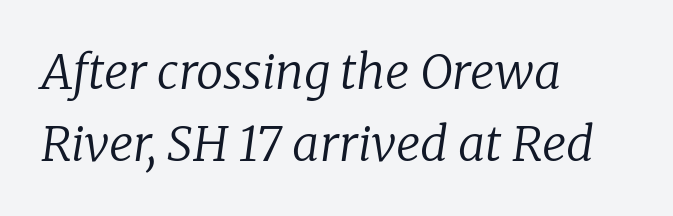
{"serif": "yes", "italic": "yes", "lean": "right", "slant_degrees": 8, "bold": "no", "weight": "regular", "width": "normal", "stroke_contrast": "low", "x_height": "medium", "monospaced": "no", "underline": "no", "align": "left", "line_spacing": "normal", "line_spacing_ratio": 1.49, "letter_spacing": "normal", "letter_spacing_em": 0.0, "glyph_px": 48}
